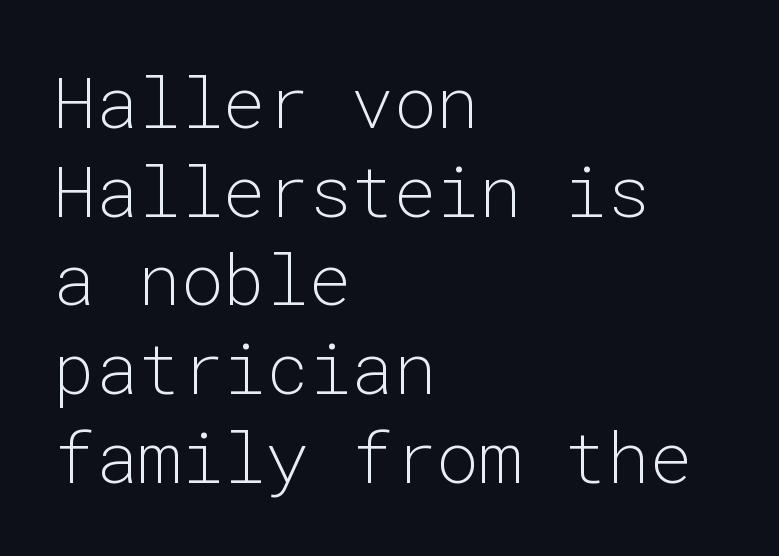
The image shows 71 px light sans-serif type, upright, monospaced; set left-aligned, normal line spacing (1.25x), normal letter spacing, not underlined; low stroke contrast and a medium x-height.
